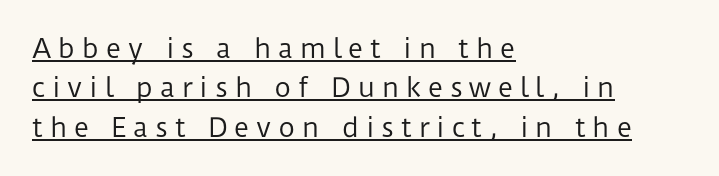
{"italic": "no", "bold": "no", "underline": "yes", "align": "left", "line_spacing": "normal", "line_spacing_ratio": 1.51, "letter_spacing": "wide", "letter_spacing_em": 0.26, "glyph_px": 26}
